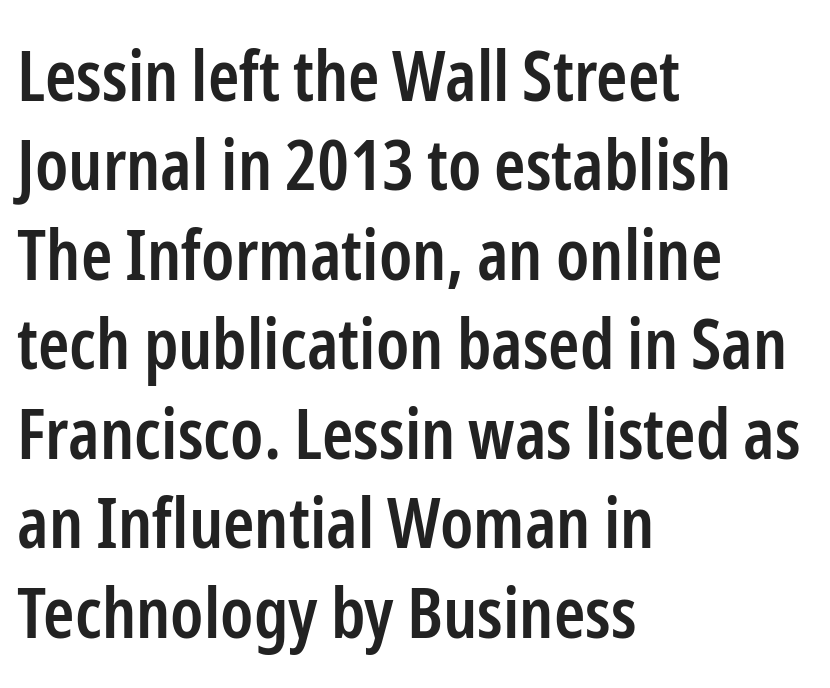
{"serif": "no", "italic": "no", "bold": "semi", "weight": "semibold", "width": "condensed", "stroke_contrast": "low", "x_height": "medium", "monospaced": "no", "underline": "no", "align": "left", "line_spacing": "normal", "line_spacing_ratio": 1.26, "letter_spacing": "normal", "letter_spacing_em": 0.0, "glyph_px": 71}
